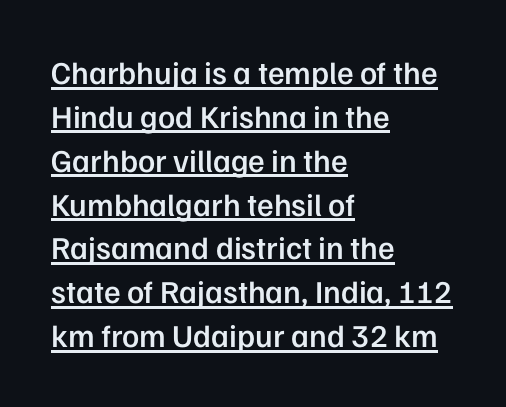
{"serif": "no", "italic": "no", "bold": "semi", "weight": "semibold", "width": "normal", "stroke_contrast": "low", "x_height": "medium", "monospaced": "no", "underline": "yes", "align": "left", "line_spacing": "normal", "line_spacing_ratio": 1.37, "letter_spacing": "normal", "letter_spacing_em": 0.0, "glyph_px": 32}
